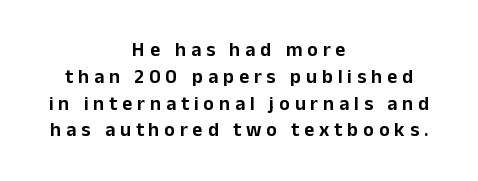
The image shows 20 px text type, upright; set centered, normal line spacing (1.34x), unusually wide letter spacing (+0.24 em), not underlined.
